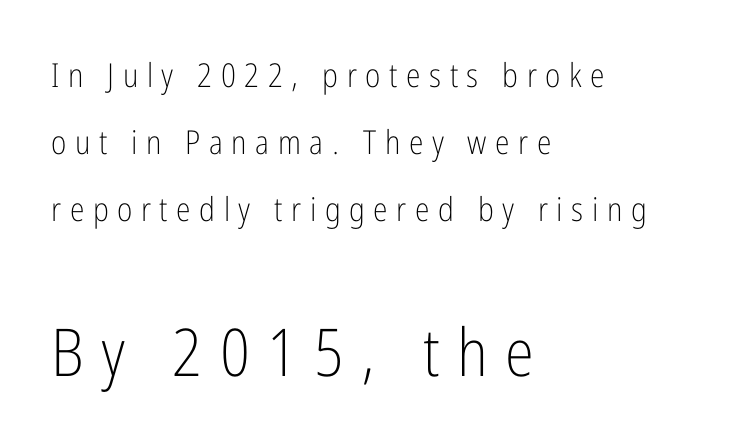
The image shows 66 px light, condensed sans-serif type, upright; set left-aligned, loose line spacing (2.03x), unusually wide letter spacing (+0.26 em), not underlined; the second (bottom) block is 2.0x larger; low stroke contrast and a medium x-height.
